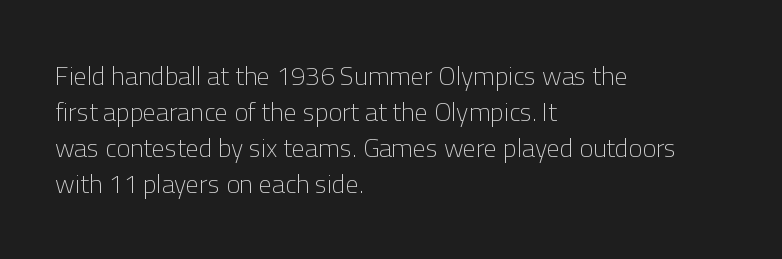
The image shows 26 px text type, upright; set left-aligned, normal line spacing (1.38x), normal letter spacing, not underlined.
